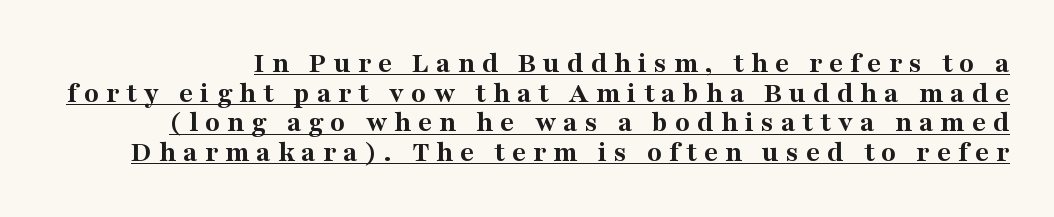
Q: Is the text bold? A: Yes.
Q: Is the text italic (slanted)? A: No, it is upright.
Q: Is the typeface a serif or a sans-serif typeface? A: Serif.
Q: Is the text underlined? A: Yes.
Q: Is the spacing between letters normal or unusually wide? A: Unusually wide.
Q: Is the spacing between lines tight, normal or loose? A: Tight.
Q: Width (condensed, normal, or wide)? A: Normal.
Q: Stroke contrast? A: Medium.
Q: x-height? A: Medium.
Q: Monospaced? A: No.
